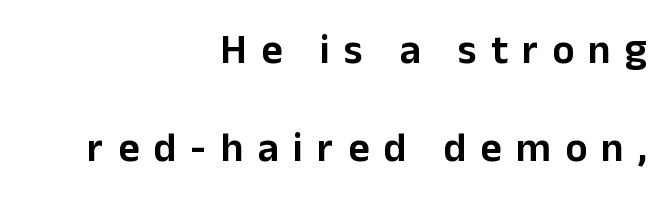
Q: Is the text italic (slanted)? A: No, it is upright.
Q: Is the typeface a serif or a sans-serif typeface? A: Sans-serif.
Q: Is the text underlined? A: No.
Q: How is the paragraph aligned? A: Right-aligned.
Q: Is the spacing between letters normal or unusually wide? A: Unusually wide.
Q: Is the spacing between lines tight, normal or loose? A: Loose.
Q: Width (condensed, normal, or wide)? A: Normal.
Q: Stroke contrast? A: Low.
Q: x-height? A: Medium.
Q: Monospaced? A: No.
